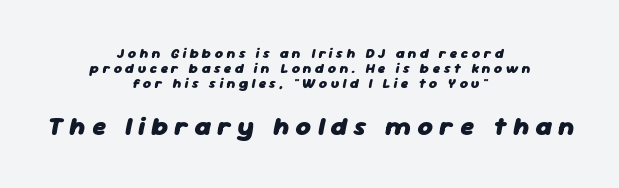
In this sample the second text group is rendered at the bigger scale. Each glyph is drawn with heavy, bold strokes. If you measured baseline to baseline, you'd find a short distance. The text carries the slant typical of an italic or oblique font. Words float on clear page, feet unadorned. This sample uses expanded letter spacing, leaving extra air between glyphs.
